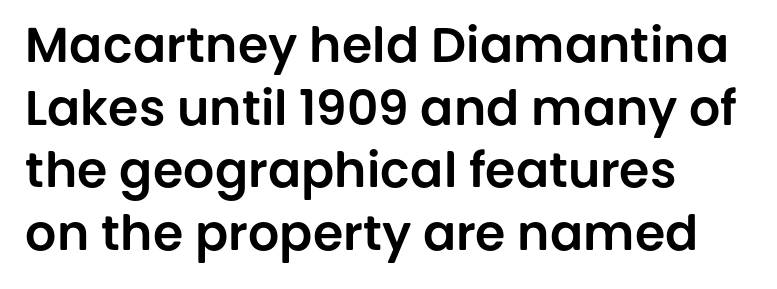
The image shows 49 px sans-serif type, upright; set left-aligned, normal line spacing (1.28x), normal letter spacing, not underlined; low stroke contrast and a large x-height.
